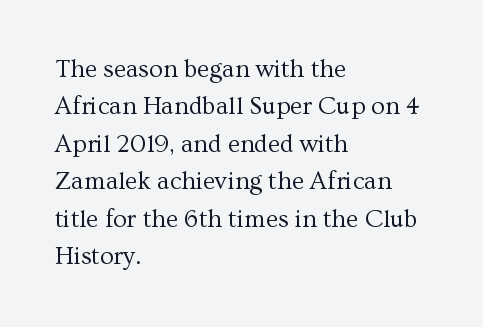
The image shows 25 px text type, upright; set left-aligned, normal line spacing (1.5x), normal letter spacing, not underlined.
